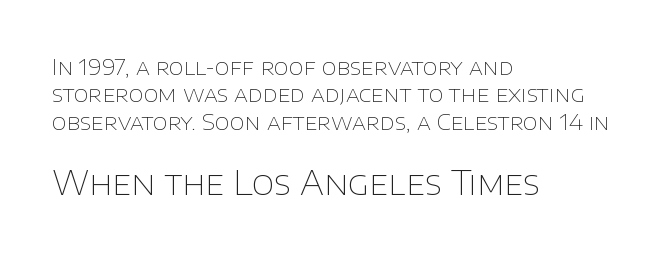
The image shows 33 px thin sans-serif type, upright; set left-aligned, normal line spacing (1.25x), normal letter spacing, not underlined; the second (bottom) block is 1.5x larger; low stroke contrast and a large x-height.
